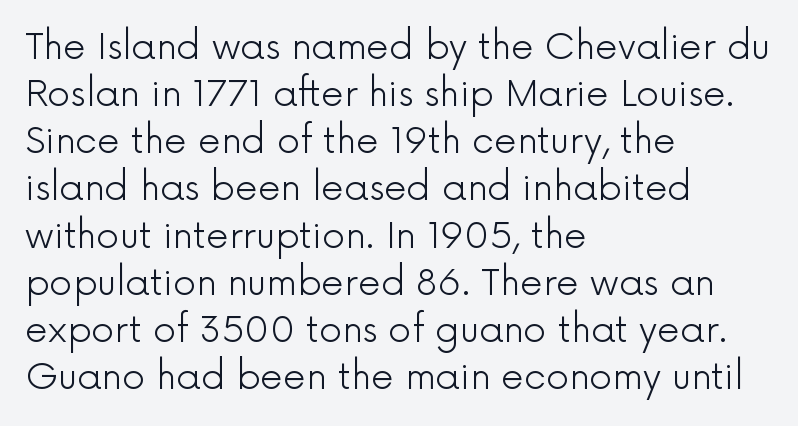
{"serif": "no", "italic": "no", "bold": "no", "weight": "light", "width": "normal", "x_height": "medium", "monospaced": "no", "underline": "no", "align": "left", "line_spacing": "normal", "line_spacing_ratio": 1.31, "letter_spacing": "normal", "letter_spacing_em": 0.0, "glyph_px": 36}
